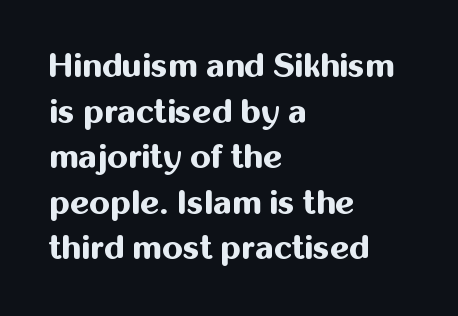
{"serif": "no", "italic": "no", "bold": "yes", "weight": "bold", "width": "normal", "stroke_contrast": "medium", "x_height": "medium", "monospaced": "no", "underline": "no", "align": "left", "line_spacing": "normal", "line_spacing_ratio": 1.38, "letter_spacing": "normal", "letter_spacing_em": 0.0, "glyph_px": 33}
